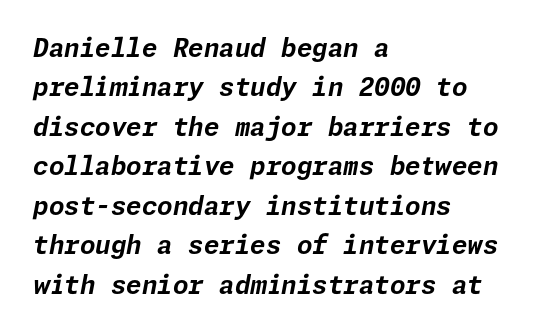
The image shows 25 px bold type, italic (leaning right); set left-aligned, normal line spacing (1.58x), normal letter spacing, not underlined.
